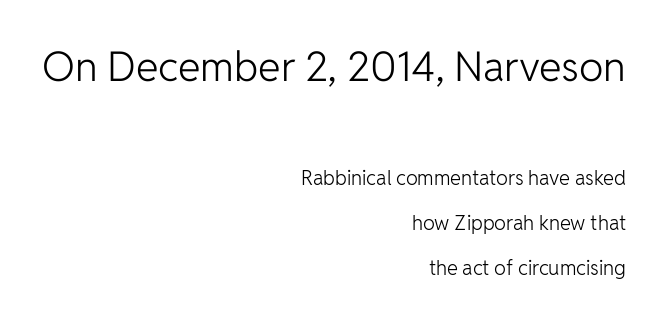
The image shows 41 px light sans-serif type, upright; set right-aligned, loose line spacing (2.25x), normal letter spacing, not underlined; the first (top) block is 2.05x larger; low stroke contrast and a medium x-height.
